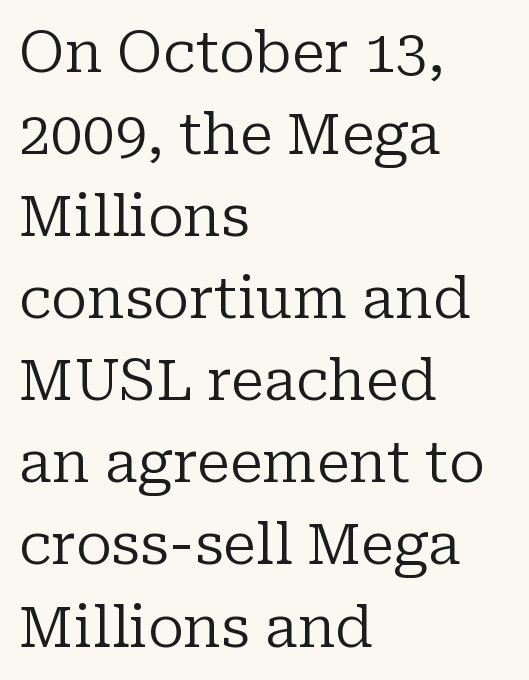
{"serif": "yes", "italic": "no", "bold": "no", "weight": "regular", "width": "normal", "stroke_contrast": "low", "x_height": "medium", "monospaced": "no", "underline": "no", "align": "left", "line_spacing": "normal", "line_spacing_ratio": 1.44, "letter_spacing": "normal", "letter_spacing_em": 0.0, "glyph_px": 57}
